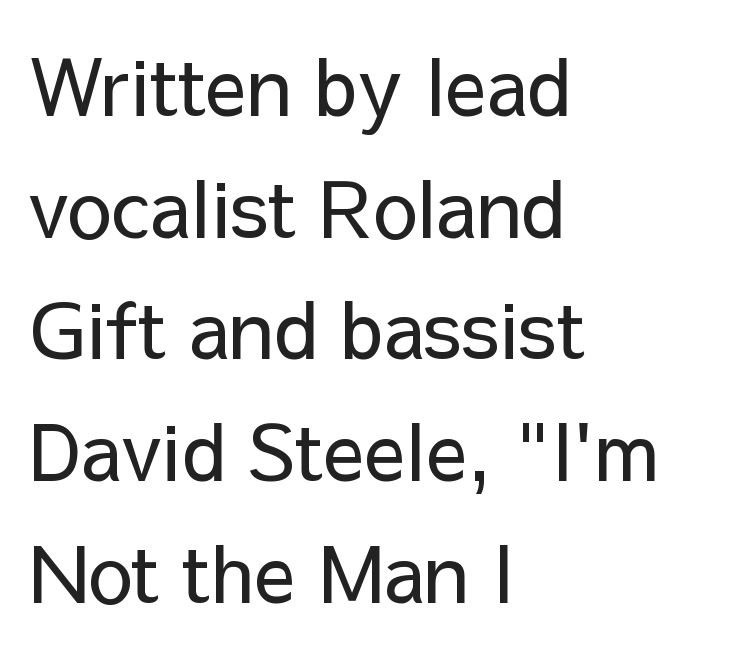
The typesetting does not lean heavy: it is not bold. The letters sit at their default tracking, neither squeezed nor spread. The area under the type is left untouched. The text was rendered using a sans face with plain stroke endings. Do the letters lean? They stand straight. Baseline-to-baseline distance is the conventional proportion of letter height.
